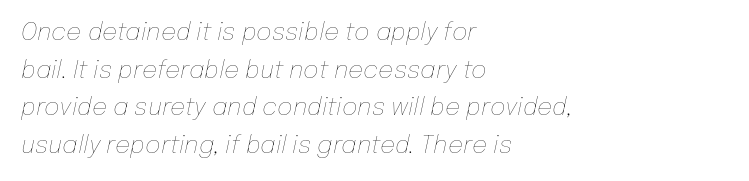
The image shows 24 px text type, italic (leaning right); set left-aligned, normal line spacing (1.57x), normal letter spacing, not underlined.
